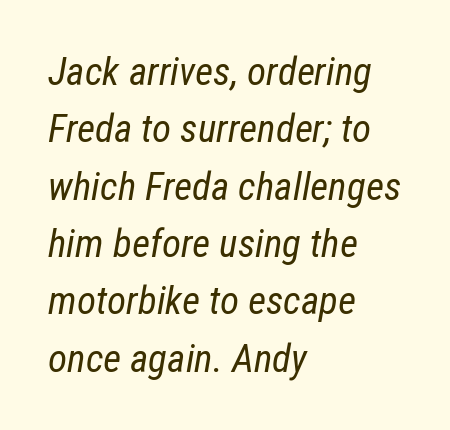
Each new line begins a customary step beneath the previous one. In terms of letterspacing, this is plain default setting. These lines are rendered in a variable-pitch font. The string is rendered with underlining switched off. The text carries the slant typical of an italic or oblique font.
